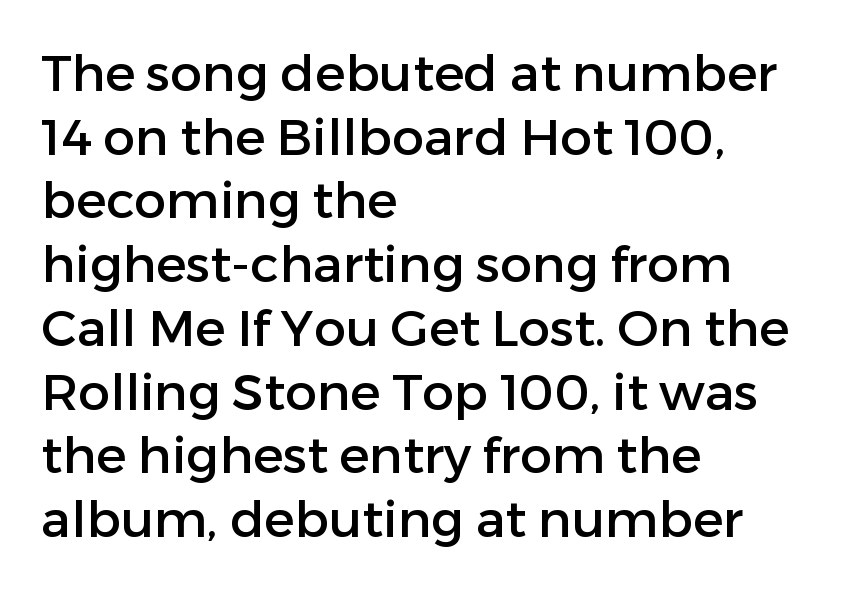
The image shows 51 px sans-serif type, upright; set left-aligned, normal line spacing (1.25x), normal letter spacing, not underlined; low stroke contrast and a medium x-height.
